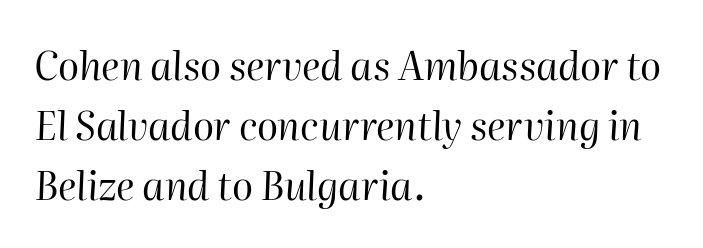
Honestly, there is no underline to notice here at all. Each letter keeps its own natural width here, so spacing adapts to shape. The passage shown has conventional tracking throughout. The letterforms sit at book weight or below. Rows of type keep a routine distance in the vertical direction. The typesetter chose a ragged-right arrangement here.
